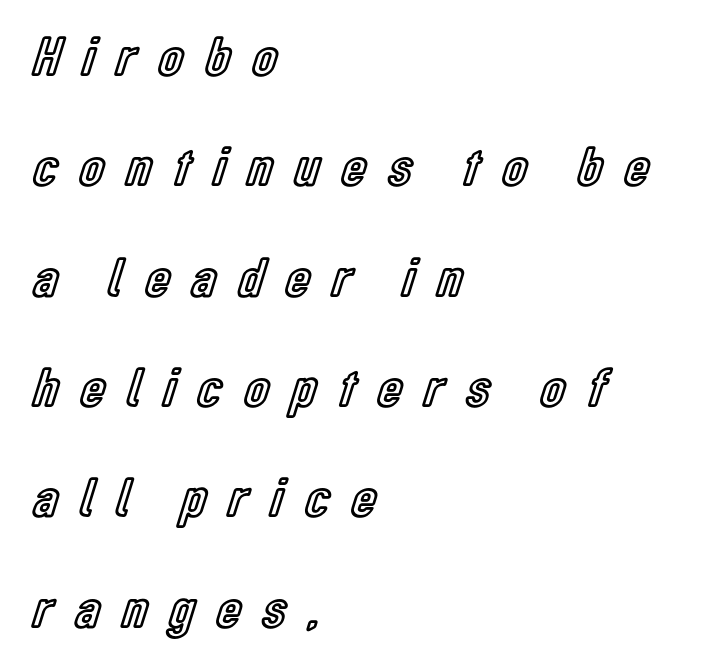
The image shows 56 px condensed type; set left-aligned, loose line spacing (1.97x), unusually wide letter spacing (+0.4 em), not underlined; a medium x-height.
